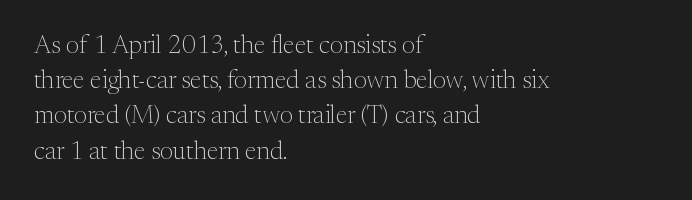
Q: Is the text bold? A: No.
Q: Is the text italic (slanted)? A: No, it is upright.
Q: Is the text underlined? A: No.
Q: How is the paragraph aligned? A: Left-aligned.
Q: Is the spacing between letters normal or unusually wide? A: Normal.
Q: Is the spacing between lines tight, normal or loose? A: Normal.
